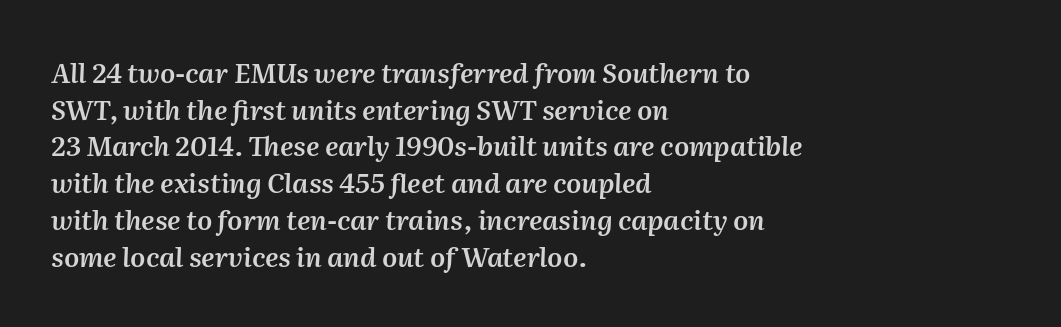
{"italic": "yes", "lean": "right", "slant_degrees": 2, "bold": "semi", "underline": "no", "align": "left", "line_spacing": "normal", "line_spacing_ratio": 1.36, "letter_spacing": "normal", "letter_spacing_em": 0.0, "glyph_px": 27}
